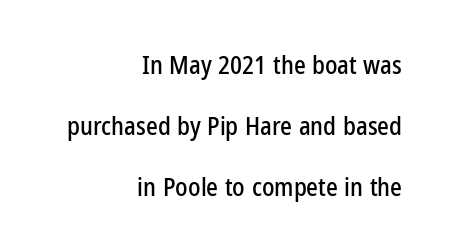
{"italic": "no", "underline": "no", "align": "right", "line_spacing": "loose", "line_spacing_ratio": 2.44, "letter_spacing": "normal", "letter_spacing_em": 0.0, "glyph_px": 25}
